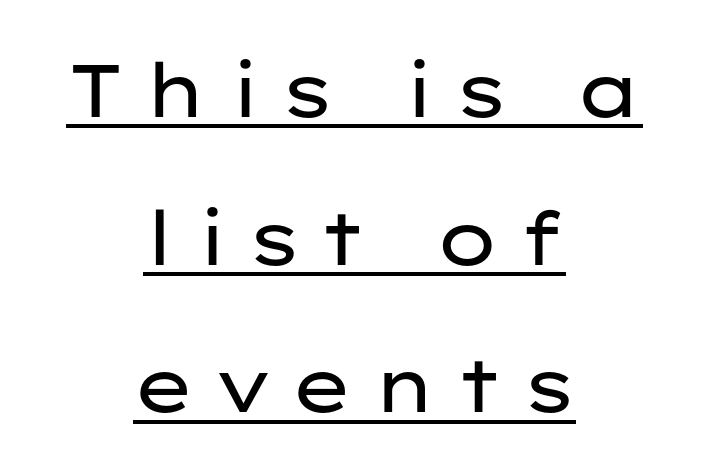
The image shows 75 px regular-weight, wide sans-serif type, upright; set centered, loose line spacing (1.97x), unusually wide letter spacing (+0.24 em), underlined; low stroke contrast and a medium x-height.
